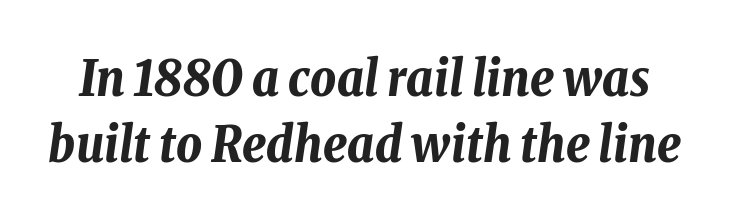
Yep, that's italic — everything's leaning. You'd pick this weight for a headline — it's a proper bold. Is this a fixed-width face? No — the glyphs have proportional, varying widths. The letterforms sit shoulder to shoulder at normal distance.
